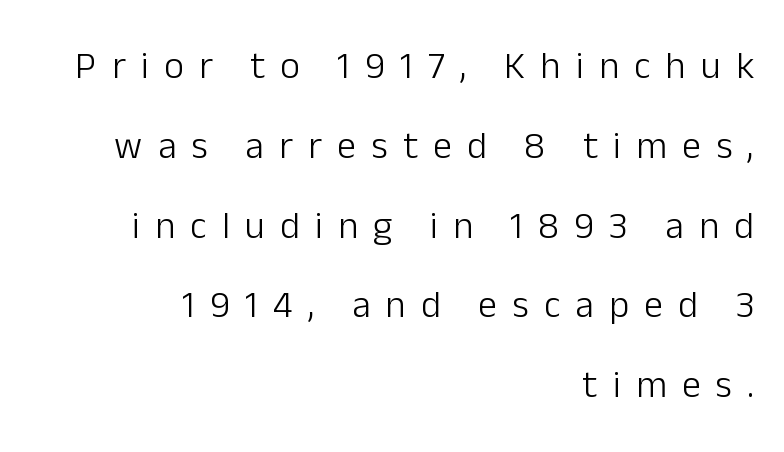
{"serif": "no", "italic": "no", "bold": "no", "weight": "light", "width": "normal", "stroke_contrast": "low", "x_height": "medium", "monospaced": "no", "underline": "no", "align": "right", "line_spacing": "loose", "line_spacing_ratio": 2.1, "letter_spacing": "wide", "letter_spacing_em": 0.4, "glyph_px": 38}
